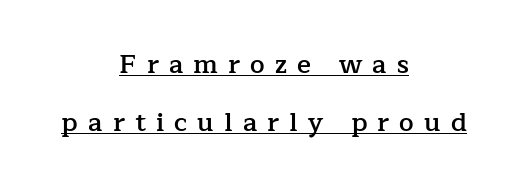
{"italic": "no", "bold": "semi", "underline": "yes", "align": "center", "line_spacing": "loose", "line_spacing_ratio": 2.25, "letter_spacing": "wide", "letter_spacing_em": 0.39, "glyph_px": 26}
